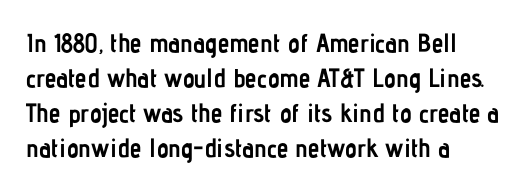
The image shows 26 px bold type, upright; set left-aligned, normal line spacing (1.35x), normal letter spacing, not underlined.
